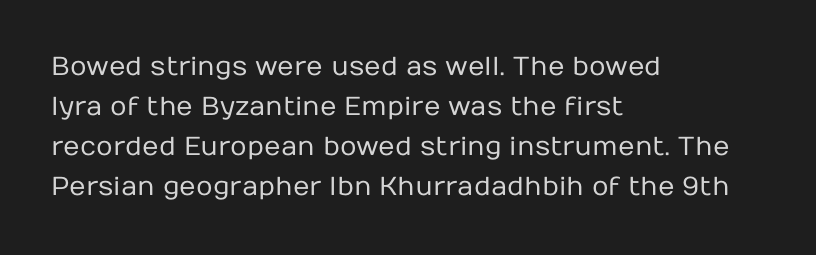
Q: Is the text bold? A: No.
Q: Is the text italic (slanted)? A: No, it is upright.
Q: Is the text underlined? A: No.
Q: How is the paragraph aligned? A: Left-aligned.
Q: Is the spacing between letters normal or unusually wide? A: Normal.
Q: Is the spacing between lines tight, normal or loose? A: Normal.
